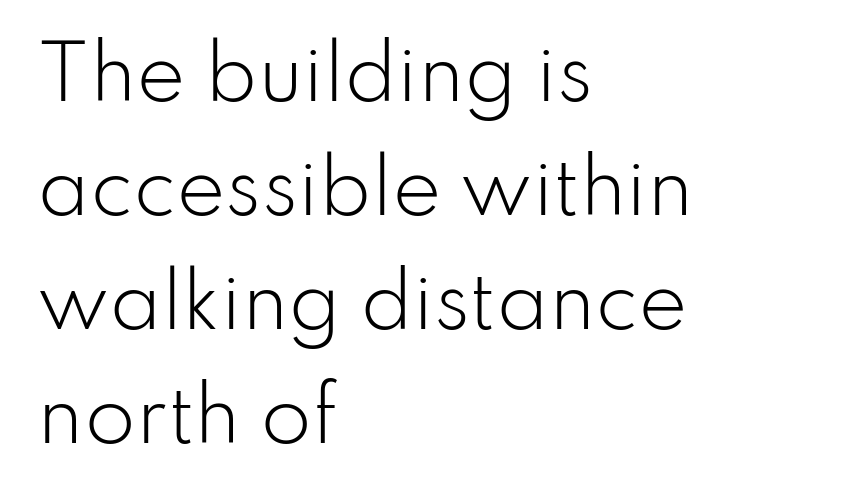
Q: Is the text bold? A: No.
Q: Is the text italic (slanted)? A: No, it is upright.
Q: Is the typeface a serif or a sans-serif typeface? A: Sans-serif.
Q: Is the text underlined? A: No.
Q: How is the paragraph aligned? A: Left-aligned.
Q: Is the spacing between letters normal or unusually wide? A: Normal.
Q: Is the spacing between lines tight, normal or loose? A: Normal.
Q: Width (condensed, normal, or wide)? A: Normal.
Q: Stroke contrast? A: Low.
Q: x-height? A: Small.
Q: Monospaced? A: No.
